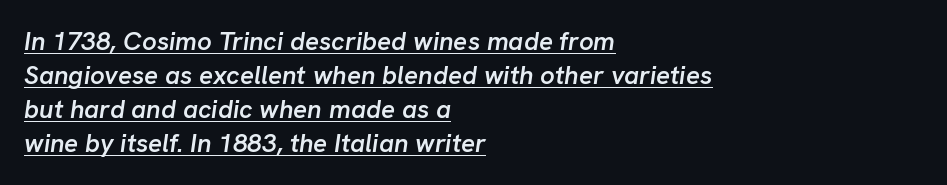
Q: Is the text bold? A: Semi-bold.
Q: Is the text italic (slanted)? A: Yes, it leans right by about 8 degrees.
Q: Is the text underlined? A: Yes.
Q: How is the paragraph aligned? A: Left-aligned.
Q: Is the spacing between letters normal or unusually wide? A: Normal.
Q: Is the spacing between lines tight, normal or loose? A: Normal.
